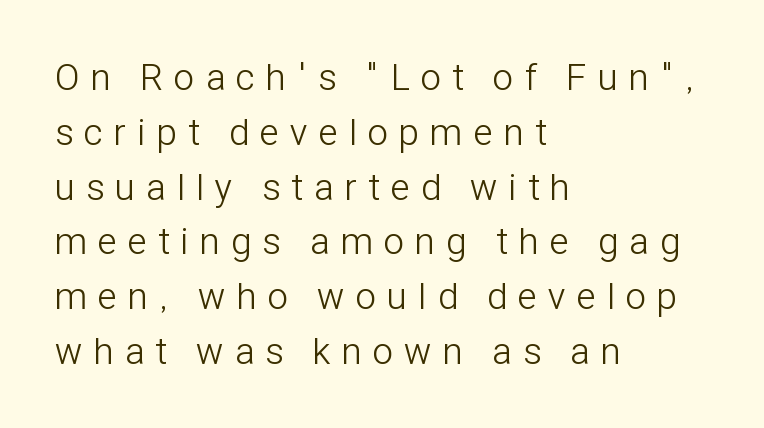
The letters advance in unequal steps, a hallmark of proportional type. The passage shown is not bold in any degree. Each word looks stretched out because of the extra space between its letters. Words float on clear page, feet unadorned.
